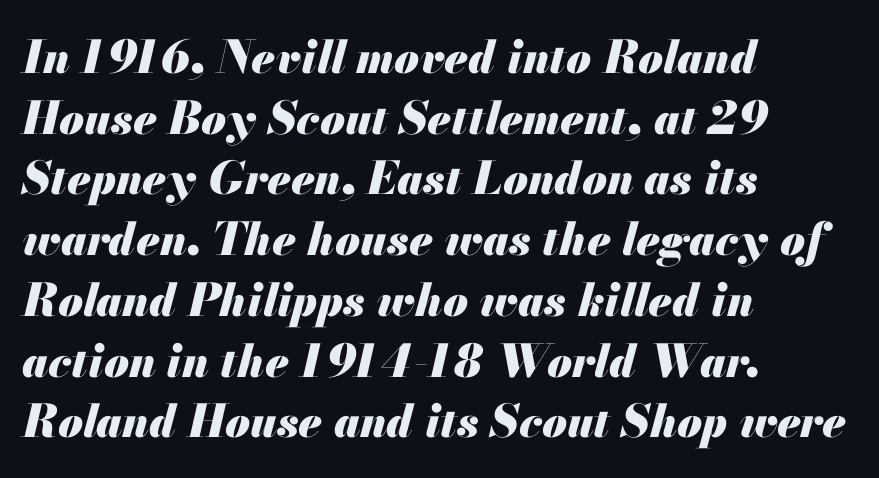
The passage shown is typed in a proportional face where columns would drift. Which margin do the lines hug? The left one — the right edge is uneven. The words here are not underlined. Nobody touched the tracking dial on this one.
